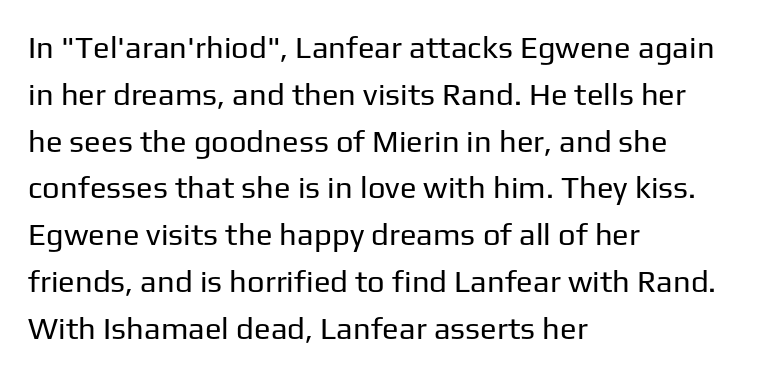
Q: Is the text bold? A: No.
Q: Is the text italic (slanted)? A: No, it is upright.
Q: Is the typeface a serif or a sans-serif typeface? A: Sans-serif.
Q: Is the text underlined? A: No.
Q: How is the paragraph aligned? A: Left-aligned.
Q: Is the spacing between letters normal or unusually wide? A: Normal.
Q: Is the spacing between lines tight, normal or loose? A: Normal.
Q: Width (condensed, normal, or wide)? A: Normal.
Q: Stroke contrast? A: Low.
Q: x-height? A: Medium.
Q: Monospaced? A: No.
